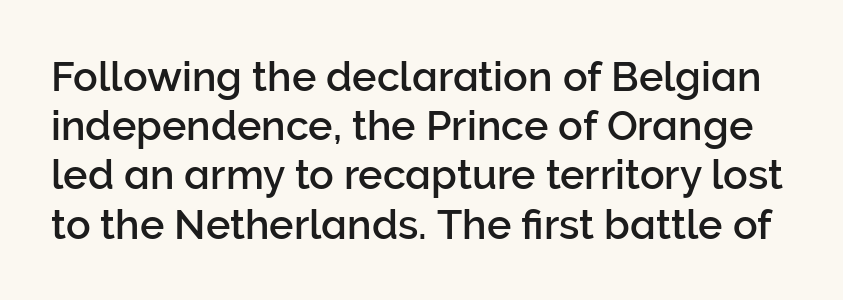
{"serif": "no", "italic": "no", "width": "normal", "stroke_contrast": "low", "x_height": "medium", "monospaced": "no", "underline": "no", "line_spacing_ratio": 1.2, "letter_spacing": "normal", "letter_spacing_em": 0.0, "glyph_px": 41}
